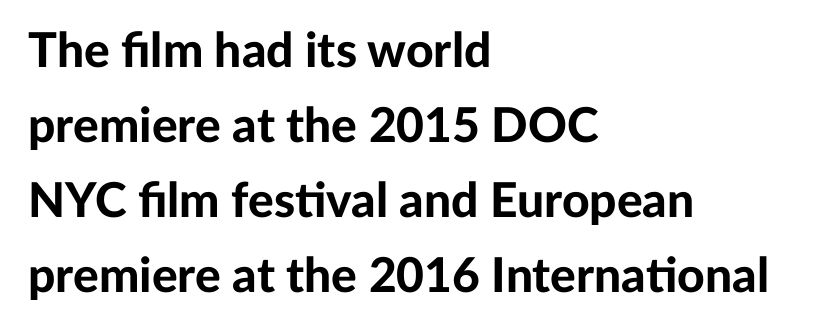
Q: Is the text bold? A: Yes.
Q: Is the text italic (slanted)? A: No, it is upright.
Q: Is the typeface a serif or a sans-serif typeface? A: Sans-serif.
Q: Is the text underlined? A: No.
Q: How is the paragraph aligned? A: Left-aligned.
Q: Is the spacing between letters normal or unusually wide? A: Normal.
Q: Is the spacing between lines tight, normal or loose? A: Normal.
Q: Width (condensed, normal, or wide)? A: Normal.
Q: Stroke contrast? A: Low.
Q: x-height? A: Medium.
Q: Monospaced? A: No.
